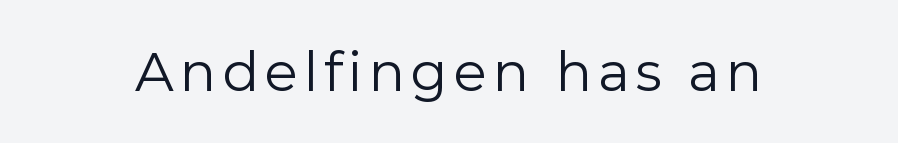
{"serif": "no", "italic": "no", "bold": "no", "weight": "regular", "width": "normal", "x_height": "medium", "monospaced": "no", "underline": "no", "glyph_px": 54}
